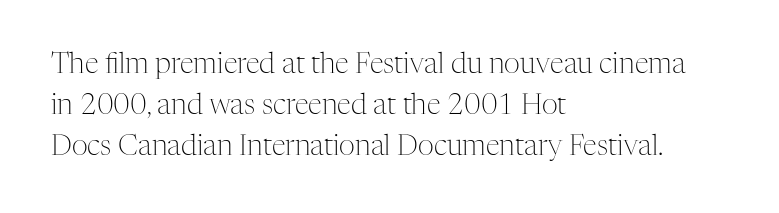
Glyph-to-glyph distance matches everyday printed text. Is this a sans? No — the strokes have serifs. Varying glyph widths throughout — classic text-font behaviour. Stroke thickness stays within the range of a standard reading face or lighter. This block has exactly the height ordinary leading produces. All the whitespace from short lines collects on the right.
